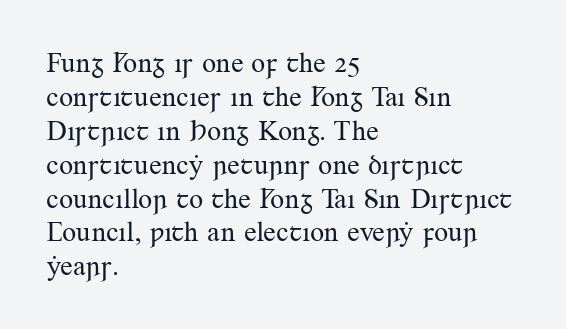
{"serif": "yes", "italic": "no", "bold": "no", "weight": "regular", "width": "normal", "stroke_contrast": "medium", "x_height": "small", "monospaced": "no", "underline": "no", "align": "left", "line_spacing_ratio": 1.21, "letter_spacing": "normal", "letter_spacing_em": 0.0, "glyph_px": 28}
